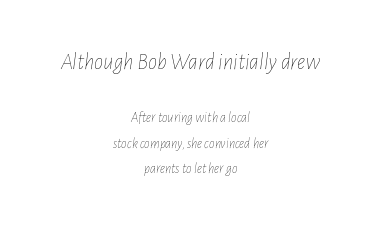
Q: Is the text bold? A: No.
Q: Is the text italic (slanted)? A: Yes, it leans right by about 7 degrees.
Q: Is the text underlined? A: No.
Q: How is the paragraph aligned? A: Centered.
Q: Is the spacing between letters normal or unusually wide? A: Normal.
Q: Which block of text is set in a larger size, the first (top) or the second (bottom)? A: The first (top) one.
